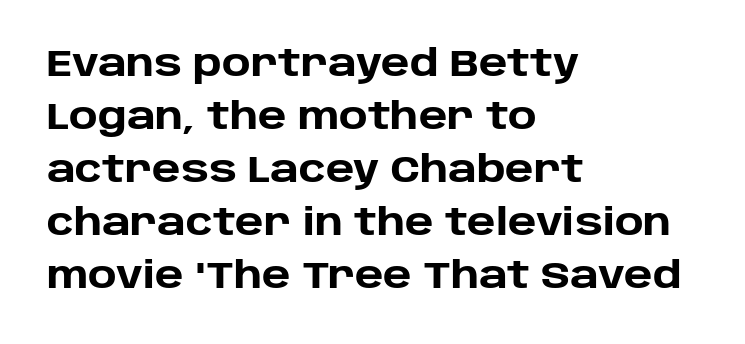
When letters stand straight like this, we call the style roman or upright. The type is set solid horizontally, with unmodified tracking. Heavy, bold letterforms. Is this a fixed-width face? No — the glyphs have proportional, varying widths. One glance says typical: line gaps are just what's usual. The face used here is a sans, in the tradition of grotesques and geometrics.
